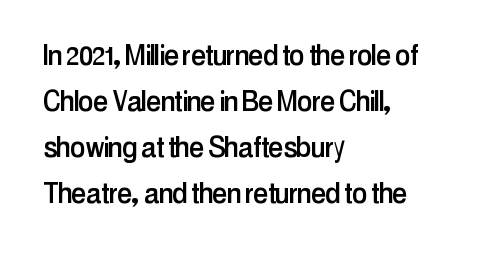
Descenders hang freely into open space. There is no visible air inserted between adjacent glyphs. Casual observation: everything's shoved over to the left. Posture: vertical. Leading: standard. Proportional: the letters do not fall into vertical columns.
